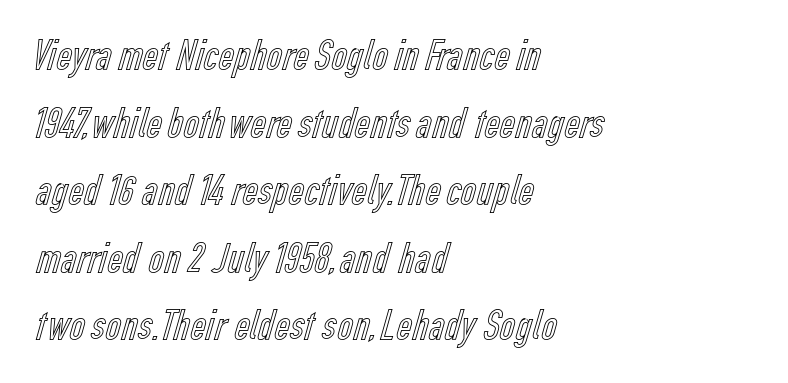
{"width": "condensed", "x_height": "medium", "monospaced": "no", "underline": "no", "align": "left", "line_spacing": "normal", "line_spacing_ratio": 1.57, "letter_spacing": "normal", "letter_spacing_em": 0.0, "glyph_px": 43}
